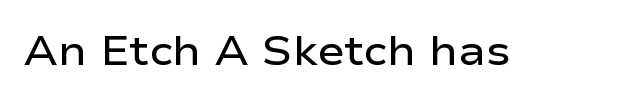
The image shows 41 px semibold, wide sans-serif type, upright; set normal letter spacing, not underlined; low stroke contrast and a medium x-height.
